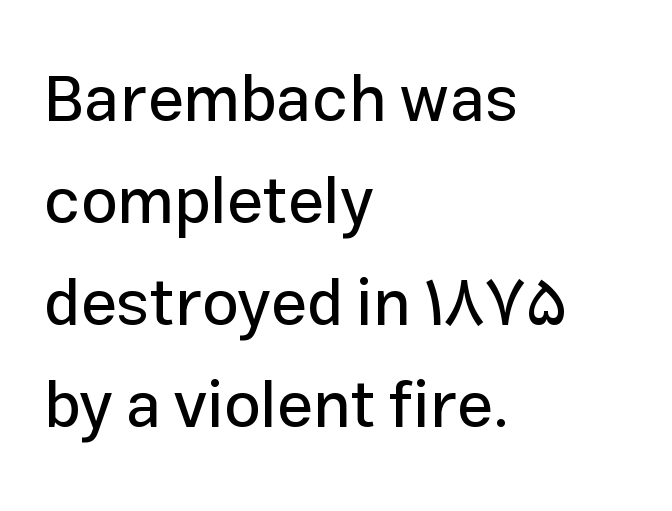
{"serif": "no", "italic": "no", "width": "normal", "stroke_contrast": "low", "x_height": "medium", "monospaced": "no", "underline": "no", "align": "left", "line_spacing": "normal", "line_spacing_ratio": 1.57, "letter_spacing": "normal", "letter_spacing_em": 0.0, "glyph_px": 65}
